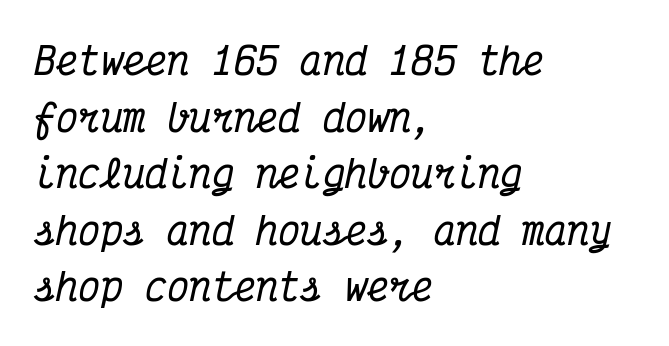
The image shows 37 px condensed serif type, italic (leaning right), monospaced; set left-aligned, normal line spacing (1.53x), normal letter spacing, not underlined; medium stroke contrast and a medium x-height.
